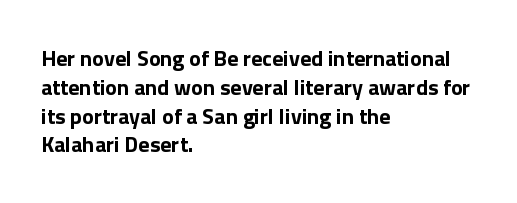
{"italic": "no", "bold": "yes", "underline": "no", "align": "left", "line_spacing": "normal", "line_spacing_ratio": 1.31, "letter_spacing": "normal", "letter_spacing_em": 0.0, "glyph_px": 22}
